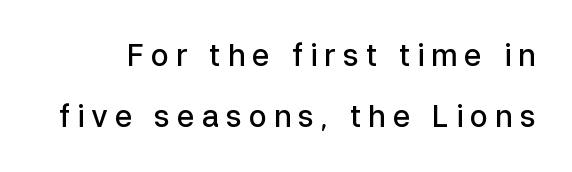
The image shows 30 px semibold sans-serif type, upright; set loose line spacing (2.04x), unusually wide letter spacing (+0.23 em), not underlined; low stroke contrast and a medium x-height.
